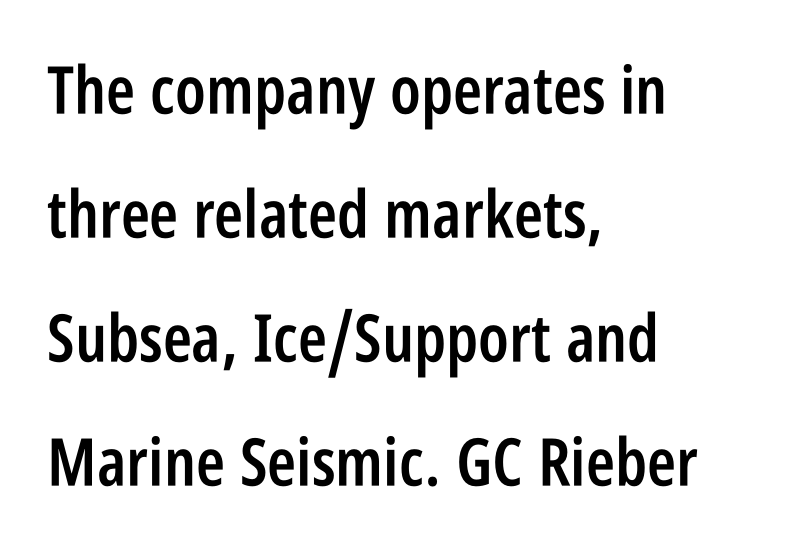
Q: Is the text bold? A: Semi-bold.
Q: Is the text italic (slanted)? A: No, it is upright.
Q: Is the typeface a serif or a sans-serif typeface? A: Sans-serif.
Q: Is the text underlined? A: No.
Q: How is the paragraph aligned? A: Left-aligned.
Q: Is the spacing between letters normal or unusually wide? A: Normal.
Q: Width (condensed, normal, or wide)? A: Condensed.
Q: Stroke contrast? A: Low.
Q: x-height? A: Large.
Q: Monospaced? A: No.
